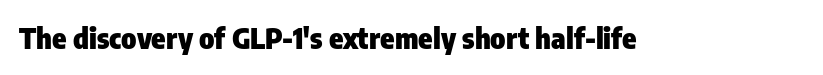
The image shows 29 px heavy, condensed sans-serif type, upright; set normal letter spacing, not underlined; low stroke contrast and a medium x-height.
